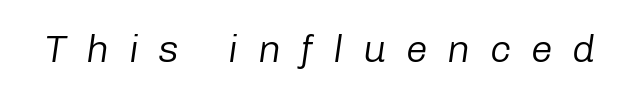
Q: Is the text bold? A: No.
Q: Is the text italic (slanted)? A: Yes, it leans right by about 8 degrees.
Q: Is the text underlined? A: No.
Q: Is the spacing between letters normal or unusually wide? A: Unusually wide.
Q: Width (condensed, normal, or wide)? A: Normal.
Q: Stroke contrast? A: Low.
Q: x-height? A: Medium.
Q: Monospaced? A: No.
